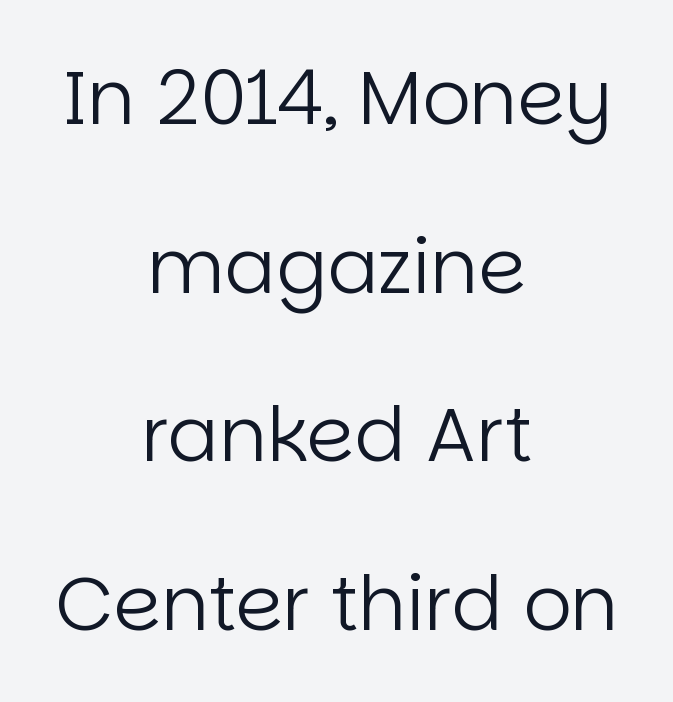
Q: Is the text bold? A: No.
Q: Is the text italic (slanted)? A: No, it is upright.
Q: Is the typeface a serif or a sans-serif typeface? A: Sans-serif.
Q: Is the text underlined? A: No.
Q: How is the paragraph aligned? A: Centered.
Q: Is the spacing between letters normal or unusually wide? A: Normal.
Q: Is the spacing between lines tight, normal or loose? A: Loose.
Q: Width (condensed, normal, or wide)? A: Normal.
Q: Stroke contrast? A: Low.
Q: x-height? A: Large.
Q: Monospaced? A: No.
